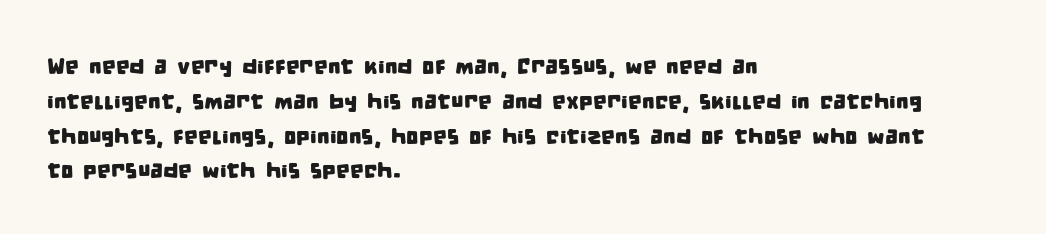
Check under the words: just untouched page. The rendering keeps characters at their native spacing. Successive baselines arrive at the customary interval. The typesetter chose a ragged-right arrangement here.
